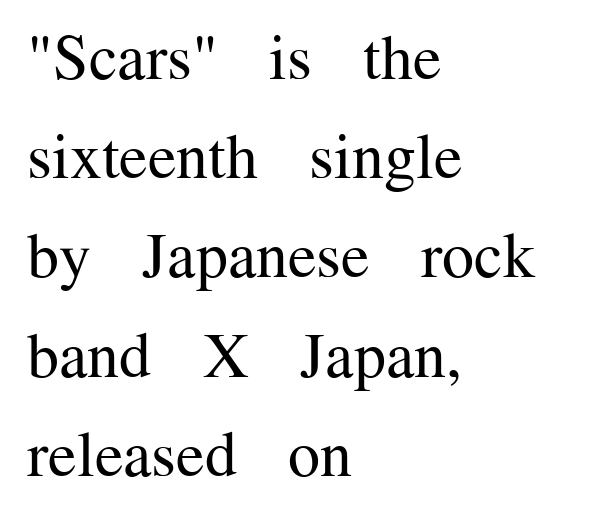
Descender tails drop into unmarked territory. The text block is weighted toward the left margin, trailing off unevenly rightward. The type is set solid horizontally, with unmodified tracking. Does the leading feel generous? No, just average.
